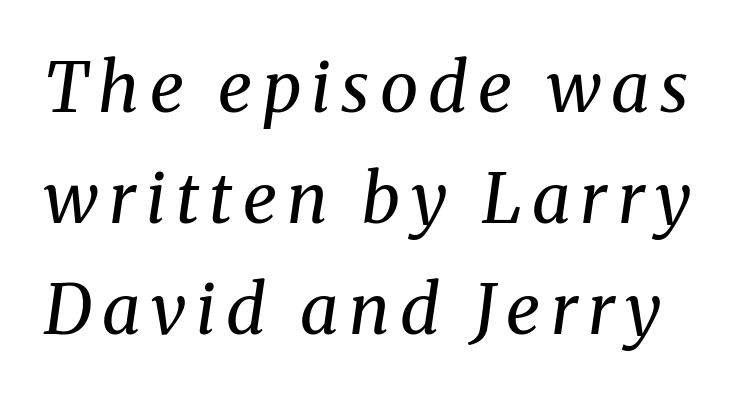
Q: Is the text bold? A: No.
Q: Is the text italic (slanted)? A: Yes, it leans right by about 8 degrees.
Q: Is the typeface a serif or a sans-serif typeface? A: Serif.
Q: Is the text underlined? A: No.
Q: Is the spacing between lines tight, normal or loose? A: Normal.
Q: Width (condensed, normal, or wide)? A: Normal.
Q: Stroke contrast? A: Medium.
Q: x-height? A: Medium.
Q: Monospaced? A: No.
